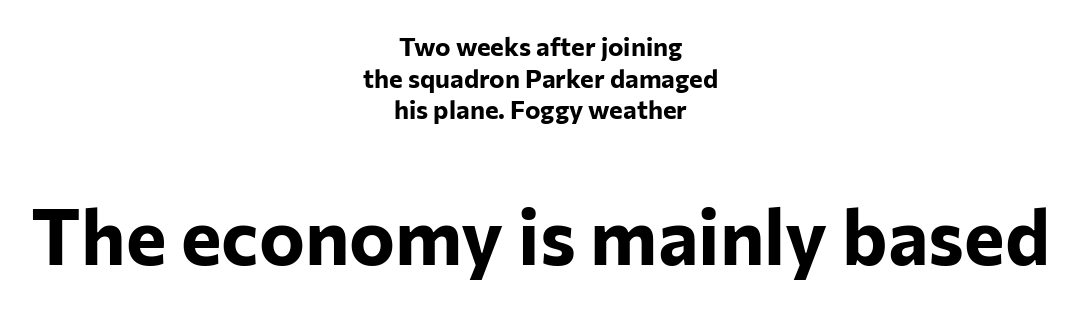
Q: Is the text bold? A: Yes.
Q: Is the text italic (slanted)? A: No, it is upright.
Q: Is the typeface a serif or a sans-serif typeface? A: Sans-serif.
Q: Is the text underlined? A: No.
Q: How is the paragraph aligned? A: Centered.
Q: Is the spacing between letters normal or unusually wide? A: Normal.
Q: Which block of text is set in a larger size, the first (top) or the second (bottom)? A: The second (bottom) one.
Q: Width (condensed, normal, or wide)? A: Normal.
Q: Stroke contrast? A: Low.
Q: x-height? A: Medium.
Q: Monospaced? A: No.
